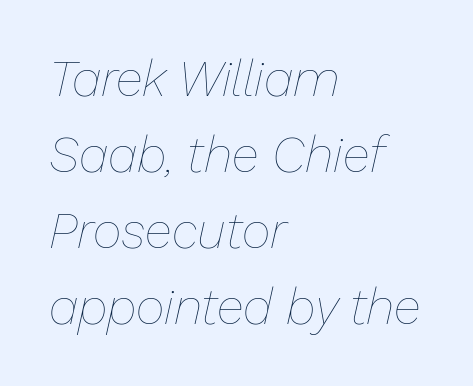
{"italic": "yes", "lean": "right", "slant_degrees": 13, "bold": "no", "weight": "thin", "width": "normal", "stroke_contrast": "low", "x_height": "medium", "monospaced": "no", "underline": "no", "align": "left", "line_spacing": "normal", "line_spacing_ratio": 1.52, "letter_spacing": "normal", "letter_spacing_em": 0.0, "glyph_px": 50}
